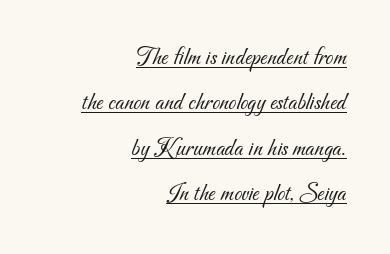
{"bold": "no", "underline": "yes", "align": "right", "line_spacing_ratio": 1.82, "letter_spacing": "normal", "letter_spacing_em": 0.0, "glyph_px": 25}
